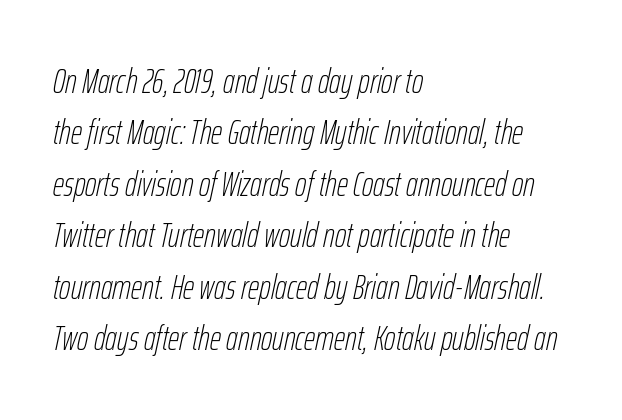
Q: Is the text bold? A: No.
Q: Is the text italic (slanted)? A: Yes, it leans right by about 12 degrees.
Q: Is the text underlined? A: No.
Q: How is the paragraph aligned? A: Left-aligned.
Q: Is the spacing between letters normal or unusually wide? A: Normal.
Q: Is the spacing between lines tight, normal or loose? A: Normal.
Q: Width (condensed, normal, or wide)? A: Condensed.
Q: Stroke contrast? A: Low.
Q: x-height? A: Medium.
Q: Monospaced? A: No.
